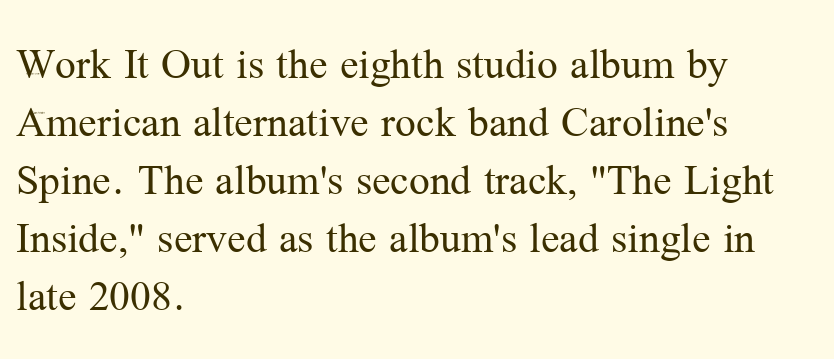
The passage shown is not bold in any degree. Upright lettering throughout. Students, observe: this is what conventionally led text looks like. The typeface chosen for these lines features serifs. Visually the block forms a straight wall on the left and a jagged coastline on the right. Each letter keeps its own natural width here, so spacing adapts to shape.
